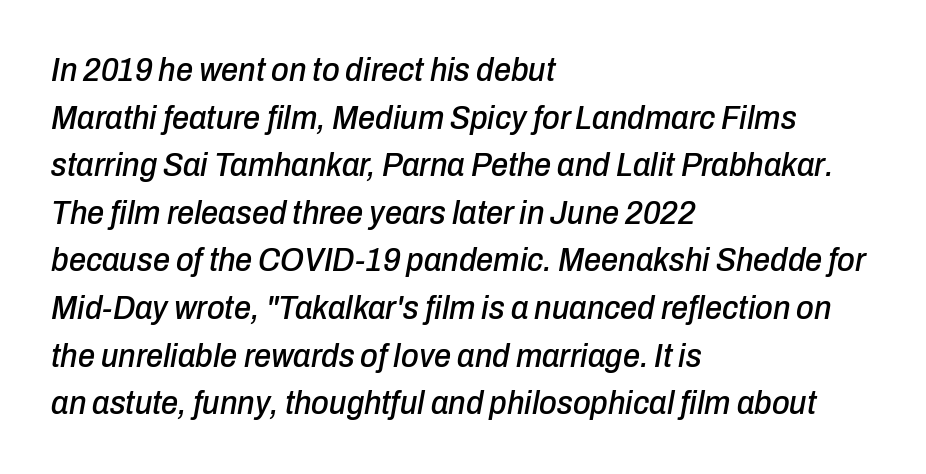
The image shows 34 px condensed type, italic (leaning right); set left-aligned, normal line spacing (1.4x), normal letter spacing, not underlined; low stroke contrast and a medium x-height.
